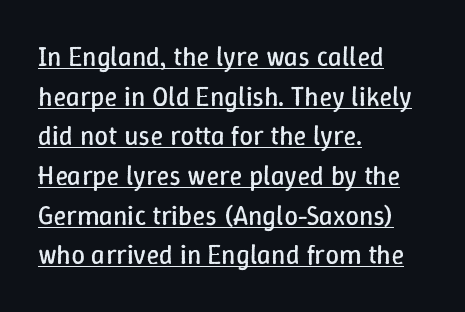
Q: Is the text bold? A: No.
Q: Is the text italic (slanted)? A: No, it is upright.
Q: Is the text underlined? A: Yes.
Q: How is the paragraph aligned? A: Left-aligned.
Q: Is the spacing between letters normal or unusually wide? A: Normal.
Q: Is the spacing between lines tight, normal or loose? A: Normal.
